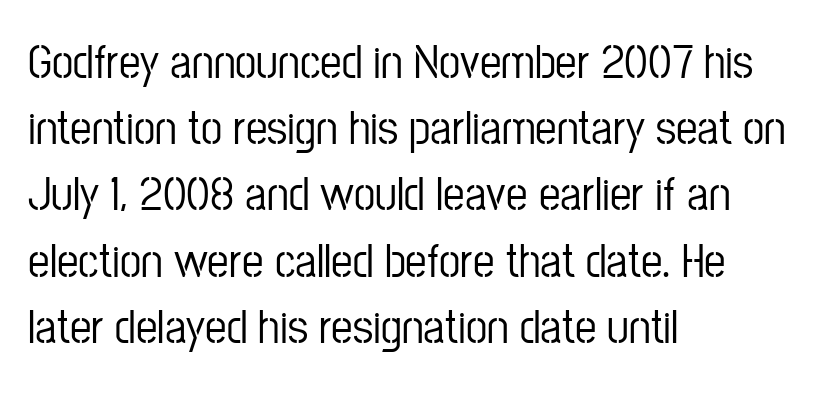
{"serif": "no", "italic": "no", "width": "condensed", "stroke_contrast": "low", "x_height": "medium", "monospaced": "no", "underline": "no", "align": "left", "line_spacing": "normal", "line_spacing_ratio": 1.38, "letter_spacing": "normal", "letter_spacing_em": 0.0, "glyph_px": 48}
